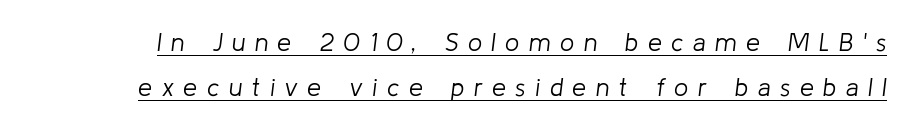
Q: Is the text bold? A: No.
Q: Is the text italic (slanted)? A: Yes, it leans right by about 8 degrees.
Q: Is the text underlined? A: Yes.
Q: Is the spacing between letters normal or unusually wide? A: Unusually wide.
